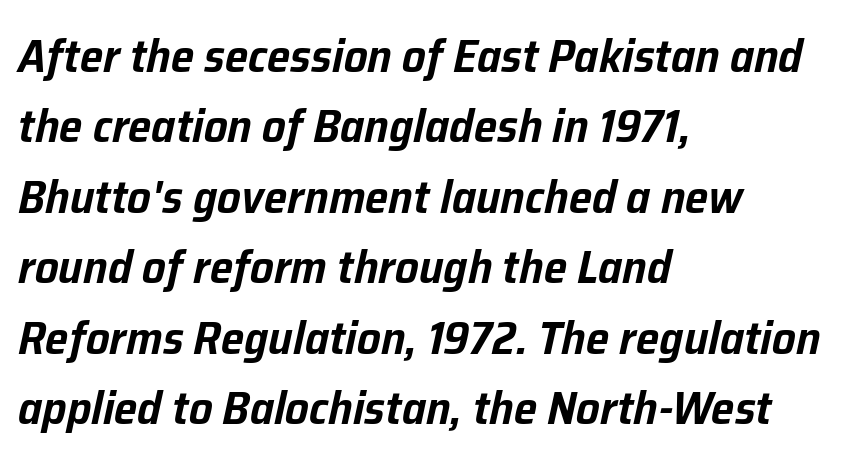
The image shows 47 px text type, italic (leaning right); set left-aligned, normal line spacing (1.5x), normal letter spacing, not underlined; low stroke contrast and a medium x-height.
